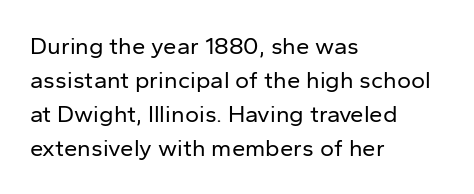
Just letters on the line, the space beneath them empty. The lines sit at an ordinary, default distance from one another. Reading down the block, your eye returns to a fixed left position each line. Think standard paragraph weight, or any step lighter than that.
